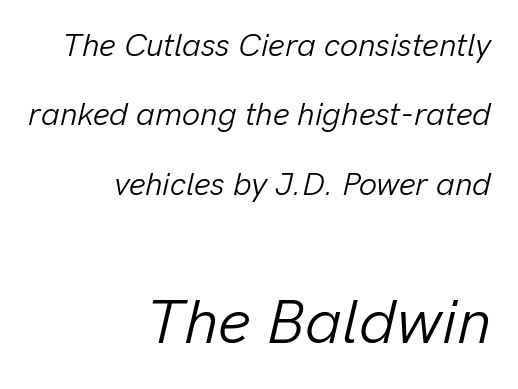
Q: Is the text bold? A: No.
Q: Is the text italic (slanted)? A: Yes, it leans right by about 13 degrees.
Q: Is the text underlined? A: No.
Q: How is the paragraph aligned? A: Right-aligned.
Q: Is the spacing between letters normal or unusually wide? A: Normal.
Q: Is the spacing between lines tight, normal or loose? A: Loose.
Q: Which block of text is set in a larger size, the first (top) or the second (bottom)? A: The second (bottom) one.
Q: Width (condensed, normal, or wide)? A: Normal.
Q: Stroke contrast? A: Low.
Q: x-height? A: Medium.
Q: Monospaced? A: No.
